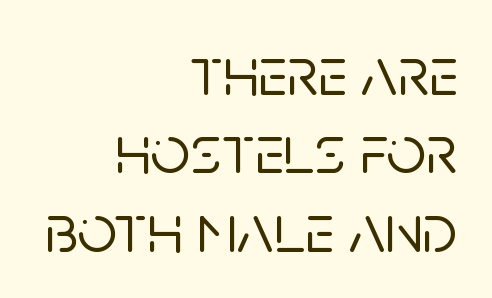
Q: Is the text italic (slanted)? A: No, it is upright.
Q: Is the typeface a serif or a sans-serif typeface? A: Sans-serif.
Q: Is the text underlined? A: No.
Q: How is the paragraph aligned? A: Right-aligned.
Q: Is the spacing between letters normal or unusually wide? A: Normal.
Q: Is the spacing between lines tight, normal or loose? A: Tight.
Q: Width (condensed, normal, or wide)? A: Normal.
Q: Stroke contrast? A: Low.
Q: x-height? A: Large.
Q: Monospaced? A: No.
